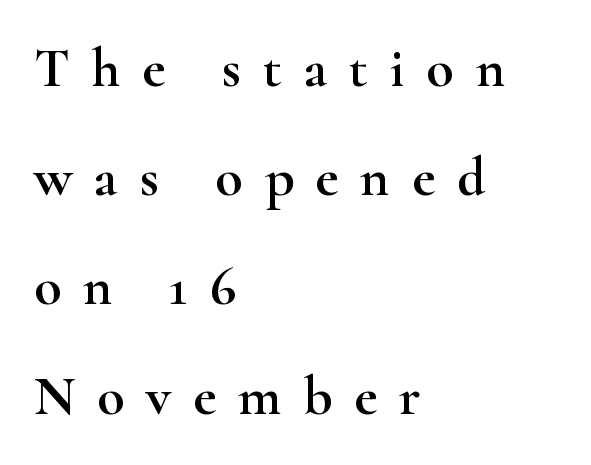
Look at the tracking — it's clearly loosened, letters drifting apart. The glyphs in this specimen are seriffed. Widely set lines give the paragraph a tall, airy silhouette. Alignment: flush left.
